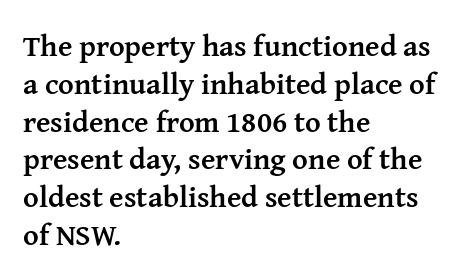
{"serif": "yes", "italic": "no", "bold": "yes", "weight": "semibold", "width": "normal", "stroke_contrast": "medium", "x_height": "medium", "monospaced": "no", "underline": "no", "align": "left", "line_spacing": "normal", "line_spacing_ratio": 1.26, "letter_spacing": "normal", "letter_spacing_em": 0.0, "glyph_px": 30}
